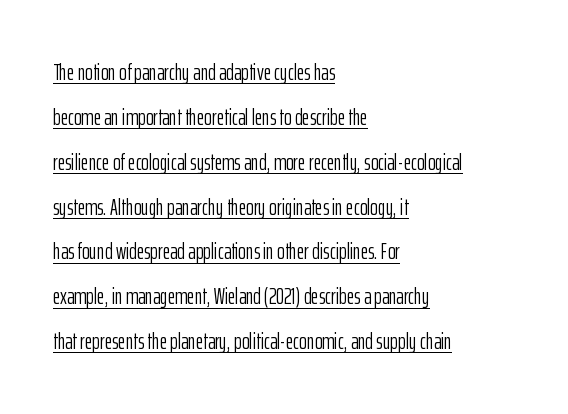
{"italic": "no", "bold": "no", "underline": "yes", "align": "left", "line_spacing": "loose", "line_spacing_ratio": 1.95, "letter_spacing": "normal", "letter_spacing_em": 0.0, "glyph_px": 23}
